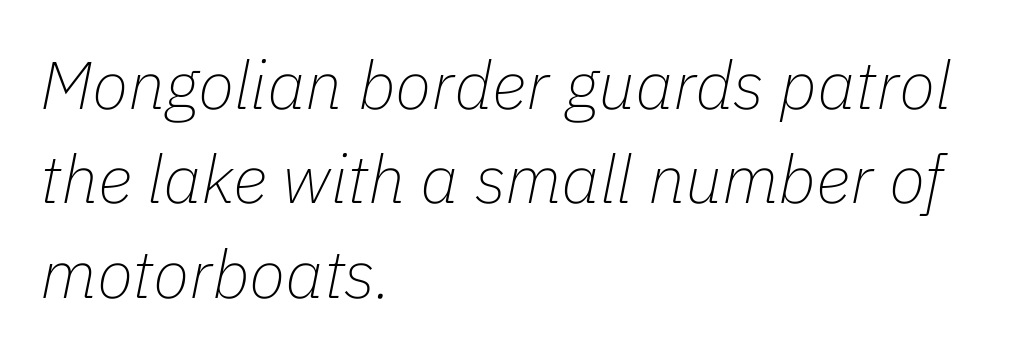
{"italic": "yes", "lean": "right", "slant_degrees": 11, "bold": "no", "weight": "thin", "width": "normal", "stroke_contrast": "low", "x_height": "medium", "monospaced": "no", "underline": "no", "align": "left", "line_spacing": "normal", "line_spacing_ratio": 1.41, "letter_spacing": "normal", "letter_spacing_em": 0.0, "glyph_px": 67}
